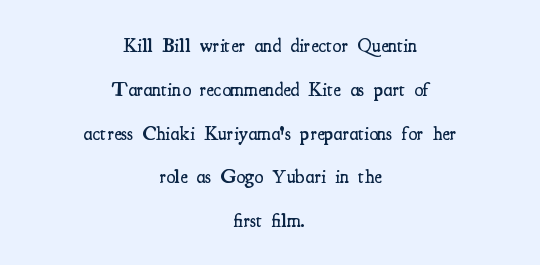
{"italic": "no", "bold": "semi", "underline": "no", "align": "center", "line_spacing": "loose", "line_spacing_ratio": 2.19, "letter_spacing": "normal", "letter_spacing_em": 0.0, "glyph_px": 20}
